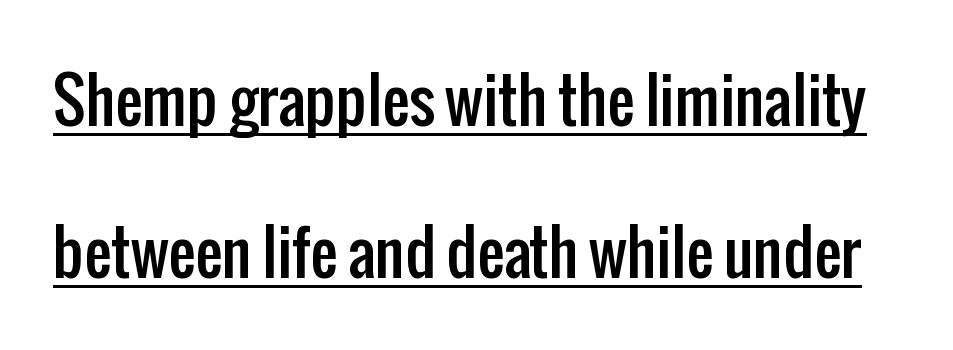
Q: Is the text italic (slanted)? A: No, it is upright.
Q: Is the typeface a serif or a sans-serif typeface? A: Sans-serif.
Q: Is the text underlined? A: Yes.
Q: Is the spacing between letters normal or unusually wide? A: Normal.
Q: Is the spacing between lines tight, normal or loose? A: Loose.
Q: Width (condensed, normal, or wide)? A: Condensed.
Q: Stroke contrast? A: Low.
Q: x-height? A: Medium.
Q: Monospaced? A: No.
